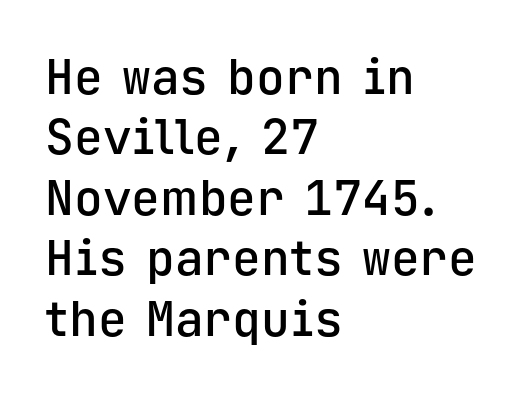
The passage shown is not underscored anywhere. Monospaced: the letters line up in strict vertical columns. This is the in-between weight designers call semibold or demi. How would I describe the line gaps? Plain and ordinary. There is no visible air inserted between adjacent glyphs. Quick note: not italic, upright.
